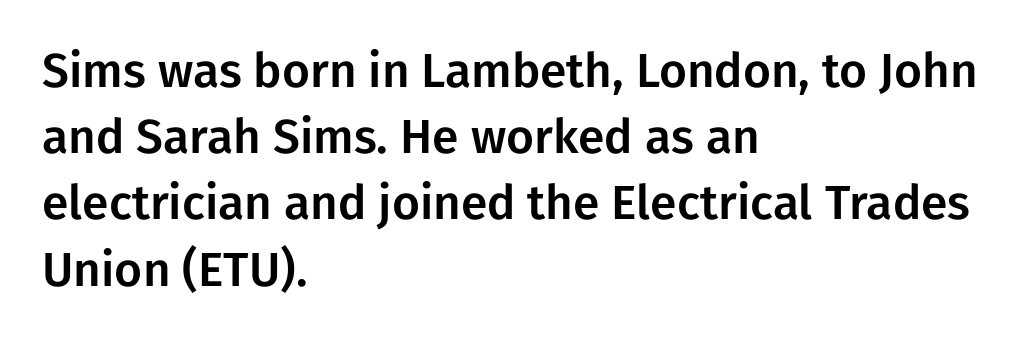
{"serif": "no", "italic": "no", "width": "normal", "stroke_contrast": "low", "x_height": "medium", "monospaced": "no", "underline": "no", "align": "left", "line_spacing": "normal", "line_spacing_ratio": 1.38, "letter_spacing": "normal", "letter_spacing_em": 0.0, "glyph_px": 48}
